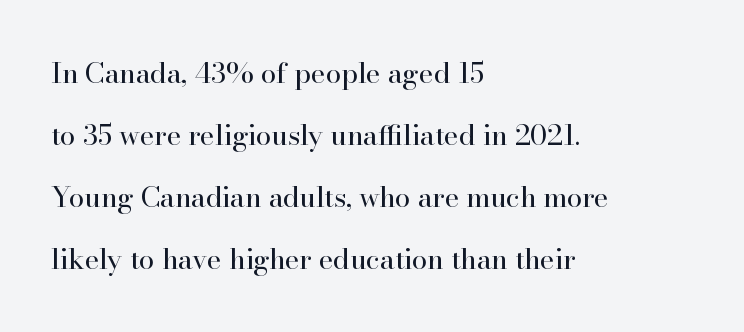
{"serif": "yes", "italic": "no", "bold": "no", "weight": "regular", "width": "normal", "stroke_contrast": "high", "x_height": "small", "monospaced": "no", "underline": "no", "align": "left", "line_spacing": "loose", "line_spacing_ratio": 2.21, "letter_spacing": "normal", "letter_spacing_em": 0.0, "glyph_px": 28}
